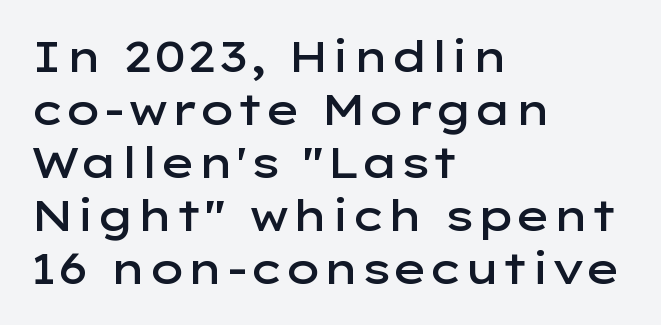
{"serif": "no", "italic": "no", "bold": "semi", "weight": "semibold", "width": "wide", "stroke_contrast": "low", "x_height": "medium", "monospaced": "no", "underline": "no", "align": "left", "line_spacing": "normal", "line_spacing_ratio": 1.26, "letter_spacing": "normal", "letter_spacing_em": 0.0, "glyph_px": 42}
